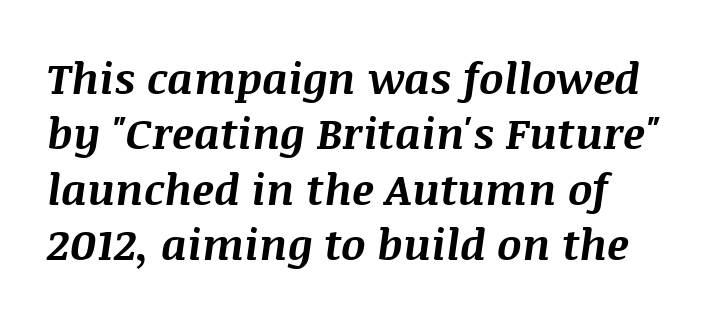
{"italic": "yes", "lean": "right", "slant_degrees": 8, "bold": "yes", "weight": "bold", "width": "normal", "stroke_contrast": "medium", "x_height": "large", "monospaced": "no", "underline": "no", "align": "left", "line_spacing": "normal", "line_spacing_ratio": 1.29, "letter_spacing": "normal", "letter_spacing_em": 0.0, "glyph_px": 43}
